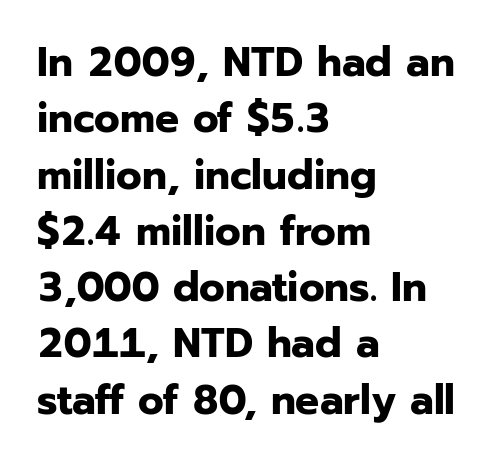
Q: Is the text bold? A: Yes.
Q: Is the text italic (slanted)? A: No, it is upright.
Q: Is the typeface a serif or a sans-serif typeface? A: Sans-serif.
Q: Is the text underlined? A: No.
Q: How is the paragraph aligned? A: Left-aligned.
Q: Is the spacing between letters normal or unusually wide? A: Normal.
Q: Is the spacing between lines tight, normal or loose? A: Normal.
Q: Width (condensed, normal, or wide)? A: Normal.
Q: Stroke contrast? A: Low.
Q: x-height? A: Medium.
Q: Monospaced? A: No.
